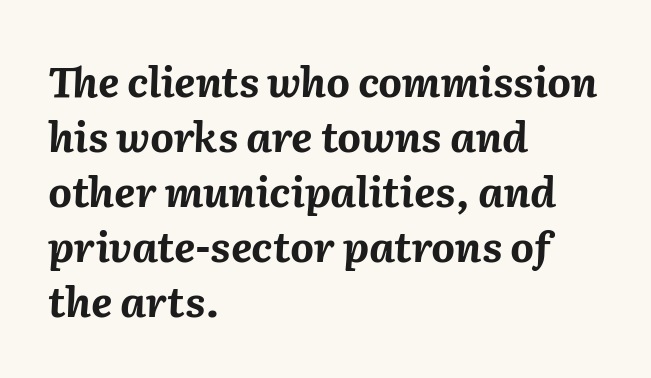
Q: Is the text bold? A: Yes.
Q: Is the text italic (slanted)? A: Yes, it leans right by about 2 degrees.
Q: Is the text underlined? A: No.
Q: How is the paragraph aligned? A: Left-aligned.
Q: Is the spacing between letters normal or unusually wide? A: Normal.
Q: Is the spacing between lines tight, normal or loose? A: Normal.
Q: Width (condensed, normal, or wide)? A: Normal.
Q: Stroke contrast? A: Medium.
Q: x-height? A: Medium.
Q: Monospaced? A: No.
